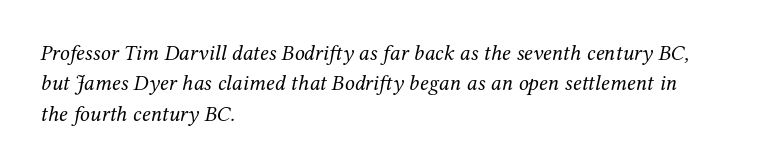
The image shows 22 px text type, italic (leaning right); set left-aligned, normal line spacing (1.38x), normal letter spacing, not underlined.
